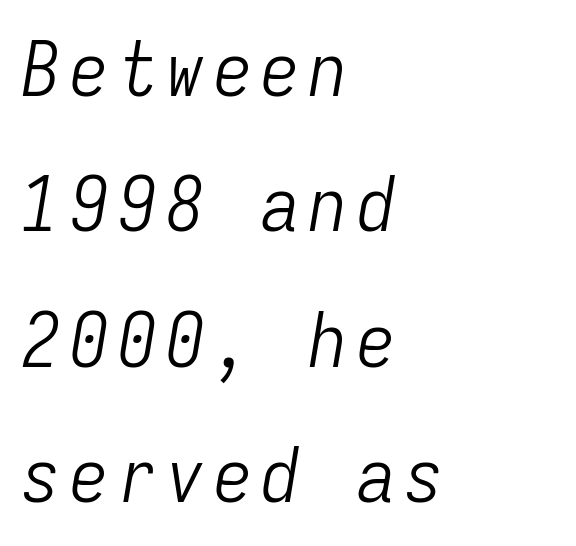
{"italic": "yes", "lean": "right", "slant_degrees": 9, "bold": "no", "weight": "light", "width": "condensed", "stroke_contrast": "low", "x_height": "medium", "monospaced": "yes", "underline": "no", "align": "left", "line_spacing_ratio": 1.78, "glyph_px": 76}
